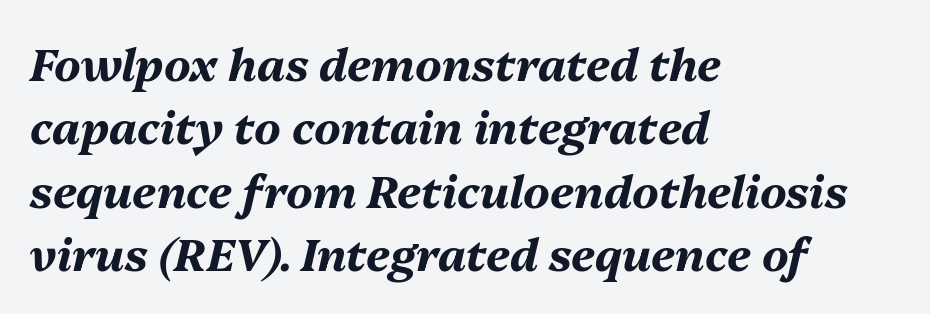
Q: Is the text bold? A: Yes.
Q: Is the text italic (slanted)? A: Yes, it leans right by about 13 degrees.
Q: Is the text underlined? A: No.
Q: How is the paragraph aligned? A: Left-aligned.
Q: Is the spacing between letters normal or unusually wide? A: Normal.
Q: Is the spacing between lines tight, normal or loose? A: Normal.
Q: Width (condensed, normal, or wide)? A: Normal.
Q: Stroke contrast? A: Medium.
Q: x-height? A: Medium.
Q: Monospaced? A: No.
